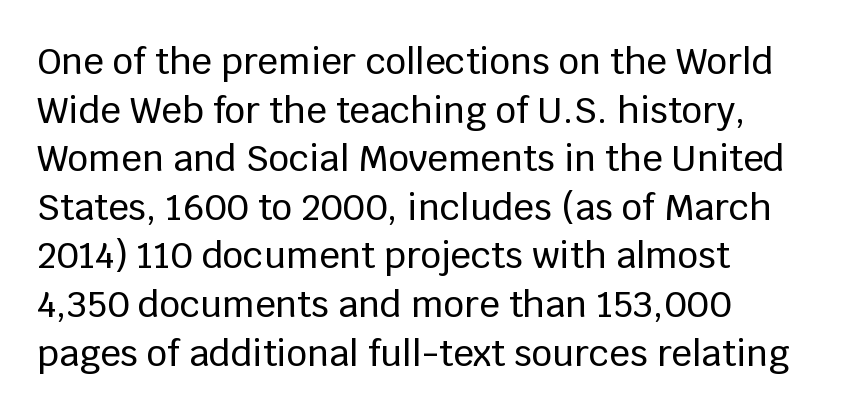
Q: Is the text italic (slanted)? A: No, it is upright.
Q: Is the typeface a serif or a sans-serif typeface? A: Sans-serif.
Q: Is the text underlined? A: No.
Q: How is the paragraph aligned? A: Left-aligned.
Q: Is the spacing between letters normal or unusually wide? A: Normal.
Q: Is the spacing between lines tight, normal or loose? A: Normal.
Q: Width (condensed, normal, or wide)? A: Normal.
Q: Stroke contrast? A: Low.
Q: x-height? A: Large.
Q: Monospaced? A: No.
